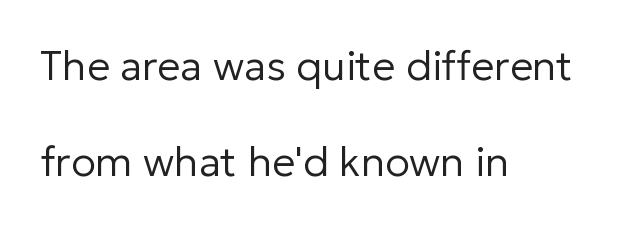
{"serif": "no", "italic": "no", "bold": "no", "weight": "regular", "width": "normal", "stroke_contrast": "low", "x_height": "medium", "monospaced": "no", "underline": "no", "align": "left", "line_spacing": "loose", "line_spacing_ratio": 2.34, "letter_spacing": "normal", "letter_spacing_em": 0.0, "glyph_px": 41}
